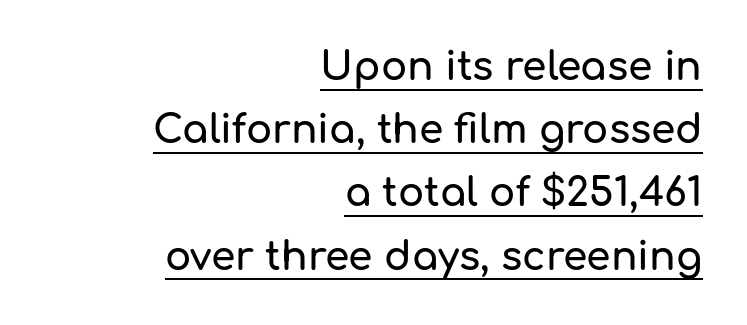
The image shows 39 px sans-serif type, upright; set right-aligned, normal line spacing (1.62x), normal letter spacing, underlined; low stroke contrast and a medium x-height.
